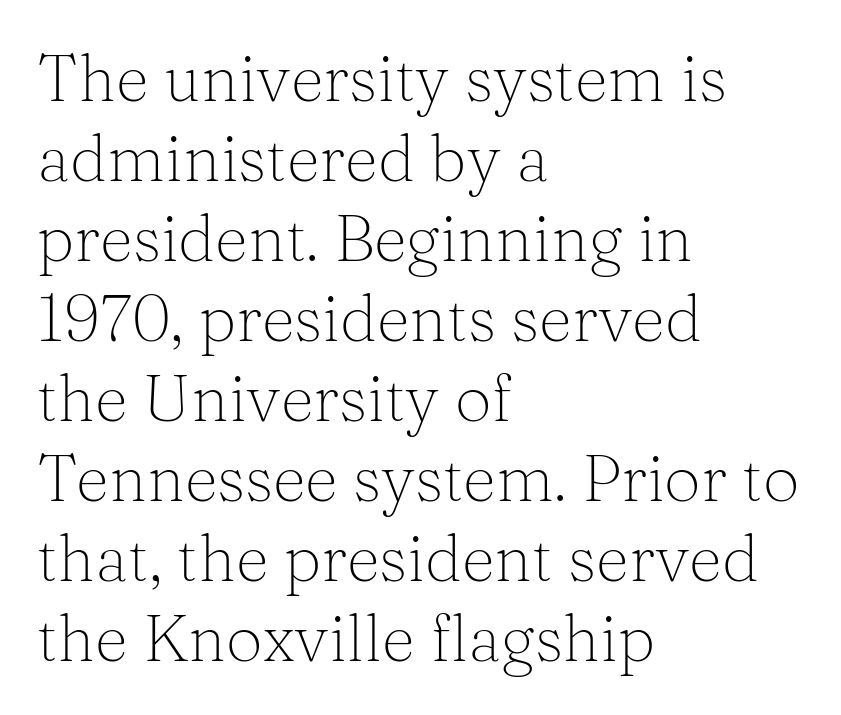
Is the block centered? No — it sits flush against the left margin. The typography opts for an upright posture over an oblique one. The font is comparable to plain body text, perhaps lighter. You could not count columns in this text — the font is proportionally spaced.
